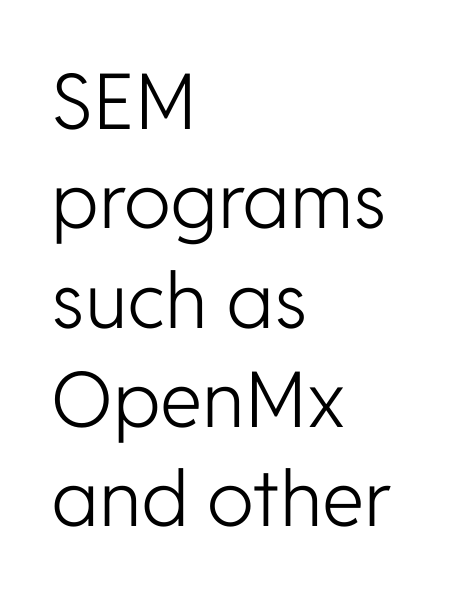
{"serif": "no", "italic": "no", "bold": "no", "weight": "light", "width": "normal", "stroke_contrast": "low", "x_height": "medium", "monospaced": "no", "underline": "no", "align": "left", "line_spacing": "normal", "line_spacing_ratio": 1.29, "letter_spacing": "normal", "letter_spacing_em": 0.0, "glyph_px": 77}
